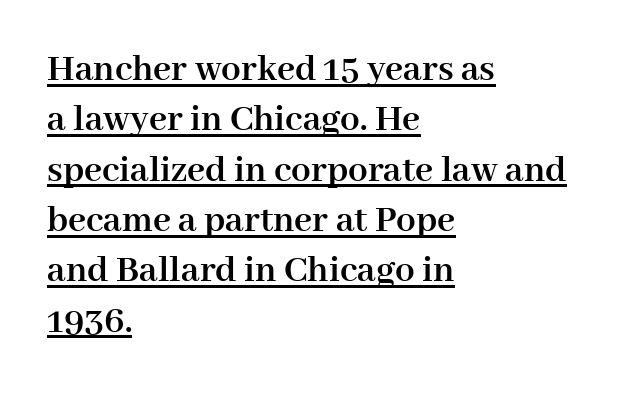
Q: Is the text bold? A: Yes.
Q: Is the text italic (slanted)? A: No, it is upright.
Q: Is the typeface a serif or a sans-serif typeface? A: Serif.
Q: Is the text underlined? A: Yes.
Q: How is the paragraph aligned? A: Left-aligned.
Q: Is the spacing between letters normal or unusually wide? A: Normal.
Q: Is the spacing between lines tight, normal or loose? A: Normal.
Q: Width (condensed, normal, or wide)? A: Normal.
Q: Stroke contrast? A: High.
Q: x-height? A: Medium.
Q: Monospaced? A: No.
